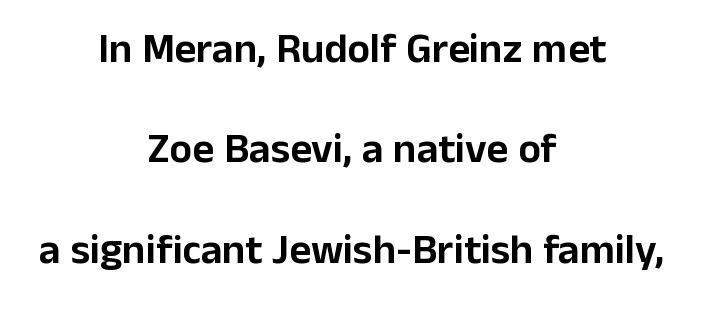
The block of text is sparse from top to bottom, with ample space between rows. The face used here is proportionally spaced, like ordinary book or web type. Anything drawn beneath the words? Only blank space. The paragraph has two soft edges and a firm central axis. Nothing sits at the stroke ends, so this counts as sans-serif.
